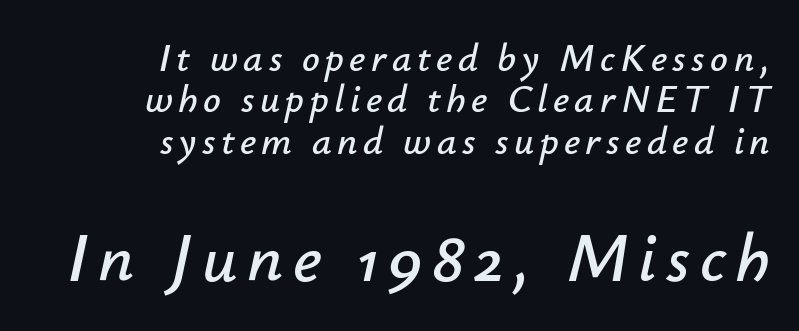
The image shows 69 px text type, italic (leaning right); set right-aligned, tight line spacing (1.06x), not underlined; the second (bottom) block is 1.77x larger; low stroke contrast and a small x-height.
